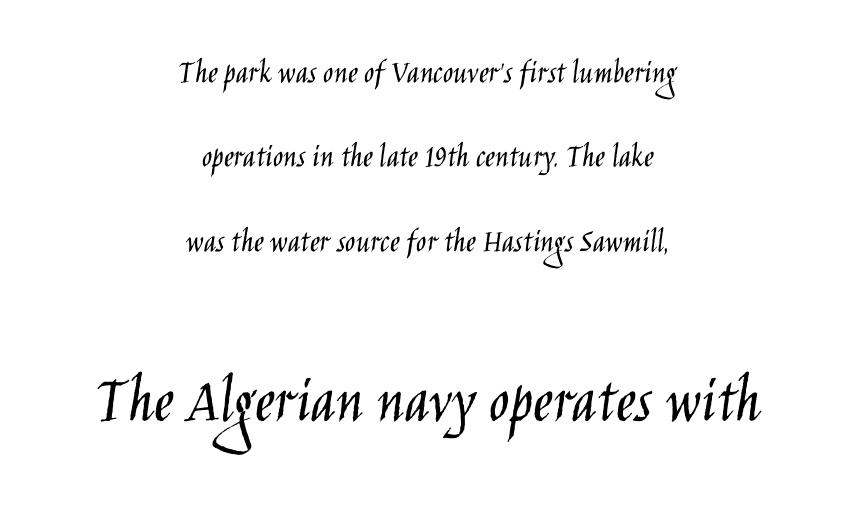
Q: Is the text bold? A: No.
Q: Is the text italic (slanted)? A: Yes.
Q: Is the typeface a serif or a sans-serif typeface? A: Sans-serif.
Q: Is the text underlined? A: No.
Q: How is the paragraph aligned? A: Centered.
Q: Is the spacing between letters normal or unusually wide? A: Normal.
Q: Is the spacing between lines tight, normal or loose? A: Loose.
Q: Which block of text is set in a larger size, the first (top) or the second (bottom)? A: The second (bottom) one.
Q: Width (condensed, normal, or wide)? A: Condensed.
Q: Stroke contrast? A: Low.
Q: x-height? A: Large.
Q: Monospaced? A: No.
